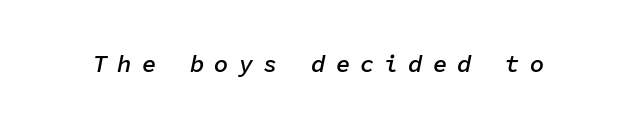
The image shows 24 px text type, italic (leaning right); set unusually wide letter spacing (+0.41 em), not underlined.
